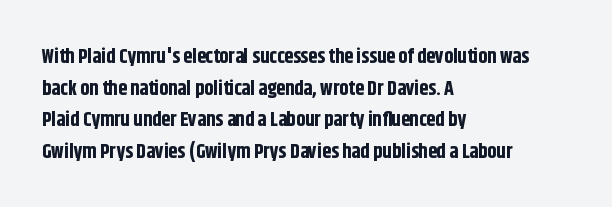
The image shows 20 px bold type, upright; set left-aligned, normal line spacing (1.58x), normal letter spacing, not underlined.
